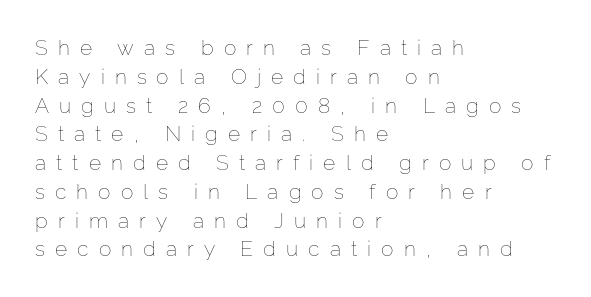
Vertical spacing — default. The rag falls on the right side of this text block. The strokes carry an ordinary text weight at most. Rule under the text: the space is simply empty. A typesetter would call this heavily tracked-out type. You can tell it's not italic because the verticals are truly vertical.
